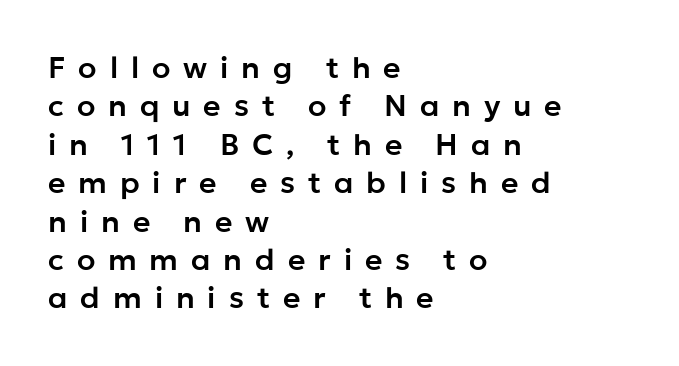
The image shows 30 px sans-serif type, upright; set left-aligned, normal line spacing (1.28x), unusually wide letter spacing (+0.43 em), not underlined; low stroke contrast and a medium x-height.
